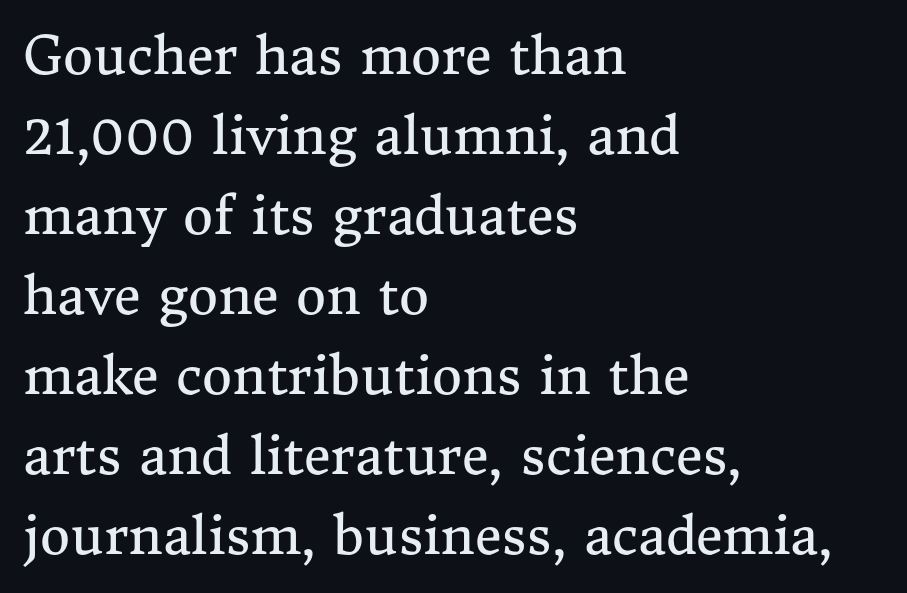
{"serif": "yes", "italic": "no", "bold": "no", "weight": "regular", "width": "normal", "stroke_contrast": "medium", "x_height": "medium", "monospaced": "no", "underline": "no", "align": "left", "line_spacing": "normal", "line_spacing_ratio": 1.54, "letter_spacing": "normal", "letter_spacing_em": 0.0, "glyph_px": 52}
